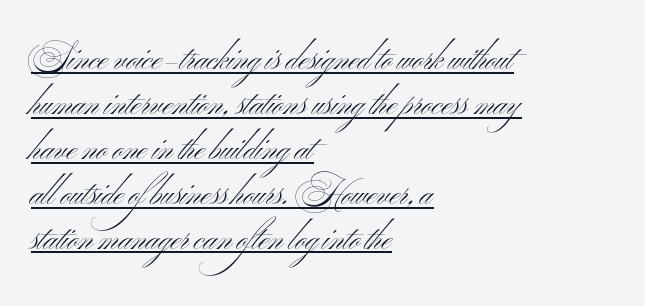
You could not count columns in this text — the font is proportionally spaced. Line spacing here is normal. Descenders here cross a horizontal rule under the line.
